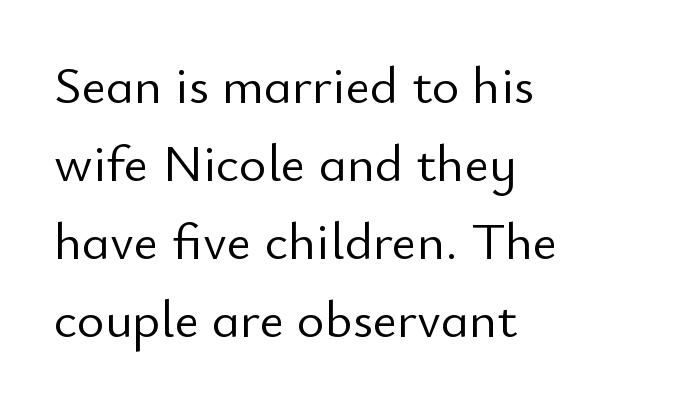
The image shows 53 px light sans-serif type, upright; set left-aligned, normal line spacing (1.47x), normal letter spacing, not underlined; low stroke contrast and a small x-height.
